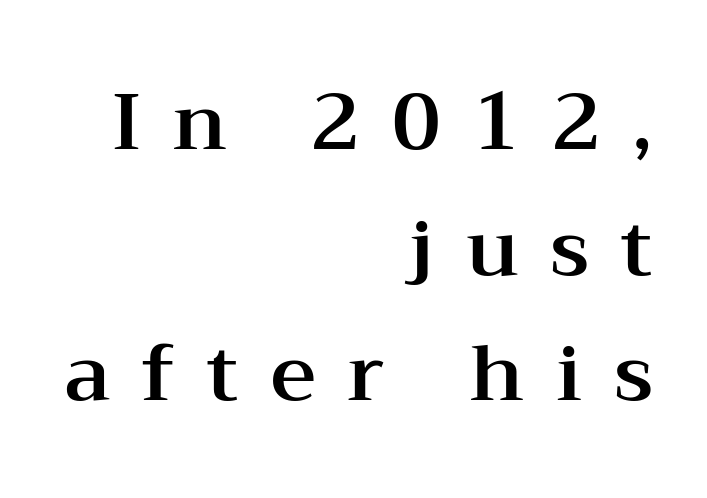
The image shows 79 px wide serif type, upright; set right-aligned, normal line spacing (1.59x), unusually wide letter spacing (+0.4 em), not underlined; medium stroke contrast and a medium x-height.
